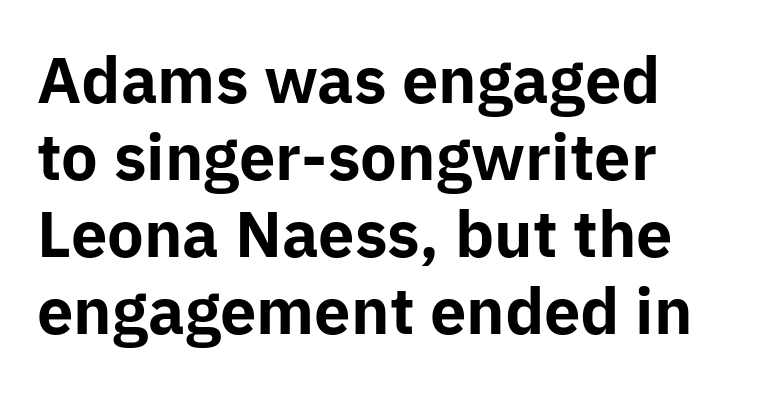
{"serif": "no", "italic": "no", "bold": "yes", "weight": "bold", "width": "normal", "stroke_contrast": "low", "x_height": "medium", "monospaced": "no", "underline": "no", "align": "left", "line_spacing_ratio": 1.24, "letter_spacing": "normal", "letter_spacing_em": 0.0, "glyph_px": 62}
